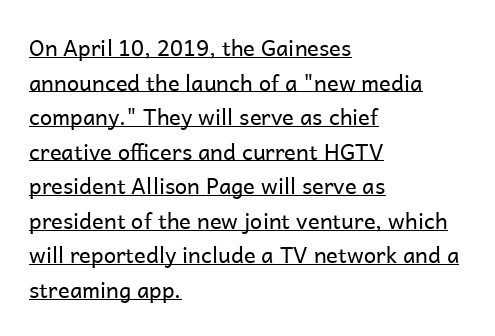
The image shows 22 px text type, upright; set left-aligned, normal line spacing (1.57x), normal letter spacing, underlined.
